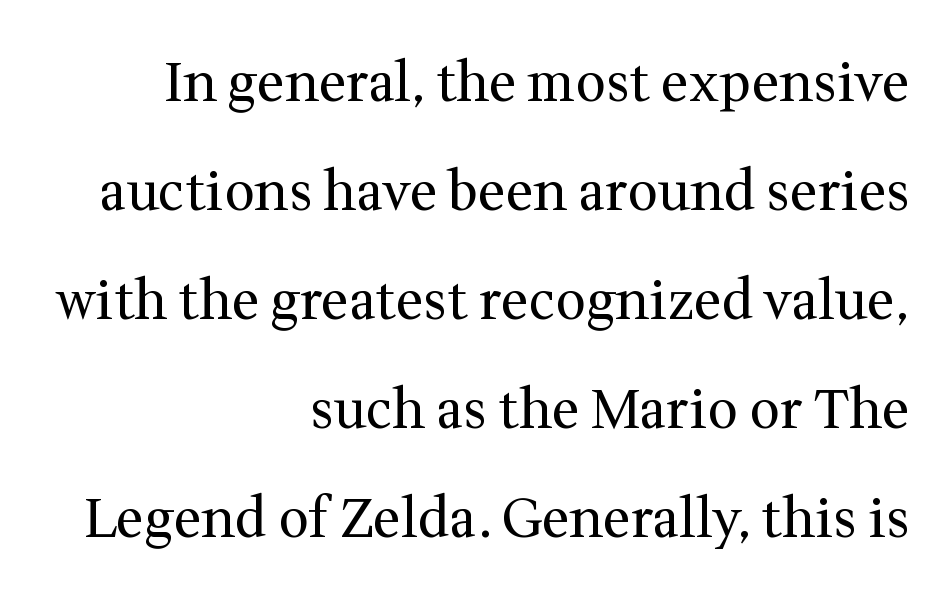
{"serif": "yes", "italic": "no", "bold": "no", "weight": "regular", "width": "normal", "stroke_contrast": "medium", "x_height": "medium", "monospaced": "no", "underline": "no", "align": "right", "line_spacing": "loose", "line_spacing_ratio": 2.02, "letter_spacing": "normal", "letter_spacing_em": 0.0, "glyph_px": 54}
